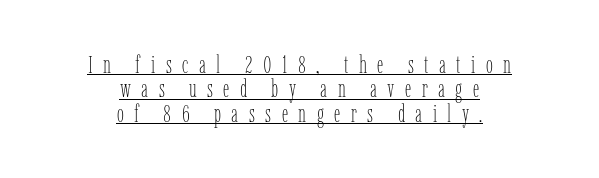
{"italic": "no", "bold": "no", "underline": "yes", "align": "center", "line_spacing": "tight", "line_spacing_ratio": 0.98, "letter_spacing": "wide", "letter_spacing_em": 0.42, "glyph_px": 25}
